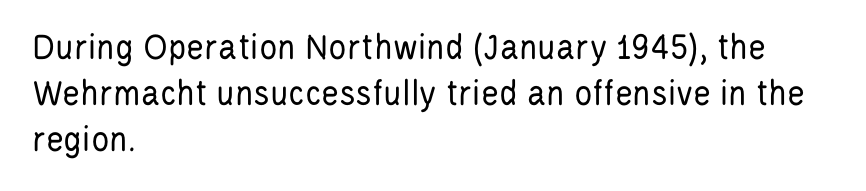
The image shows 38 px regular-weight, condensed sans-serif type, upright; set left-aligned, line spacing 1.21x, normal letter spacing, not underlined; low stroke contrast and a large x-height.
